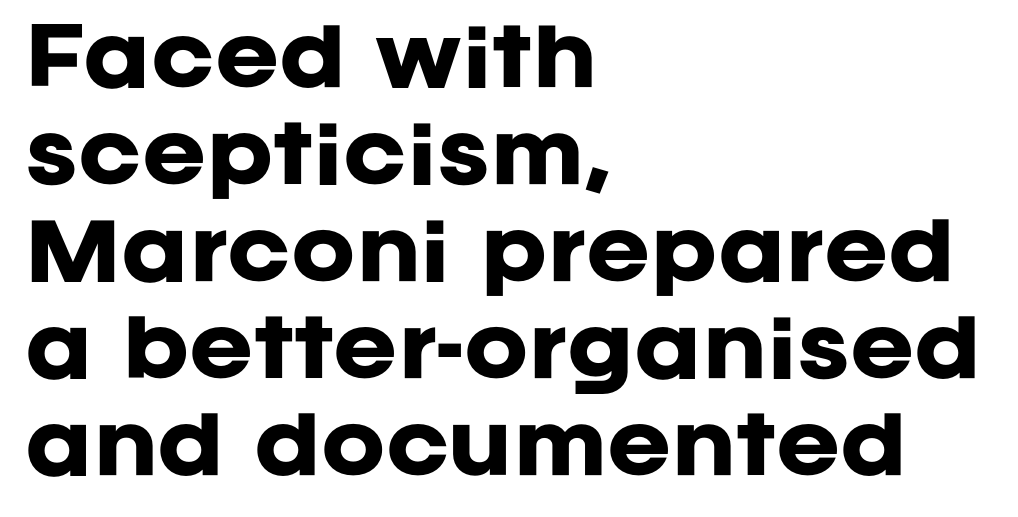
These lines are composed in type without serifs. Quick note: interline space is typical. The rendering keeps characters at their native spacing. Summary of weight: heavy, a full bold.
